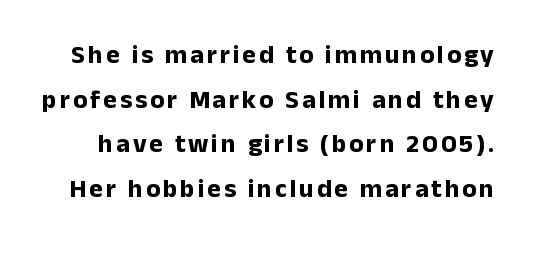
The string is rendered with underlining switched off. Is the type bold? Yes — the strokes are clearly thick and heavy. You can tell it's not italic because the verticals are truly vertical.
